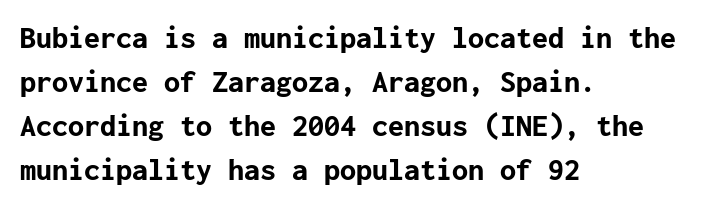
Is there much room between lines? A standard amount, neither cramped nor airy. Posture: straight, roman, zero tilt. The letters carry no serifs — their stems end cleanly without finishing strokes. Notice how thick the strokes are: this is what a full bold looks like. The passage shown is not underscored anywhere. Each line starts at the same left margin while the right side varies.
